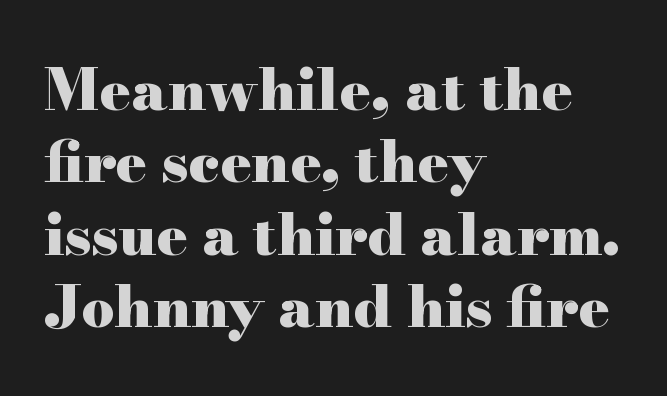
Q: Is the text bold? A: Yes.
Q: Is the text italic (slanted)? A: No, it is upright.
Q: Is the typeface a serif or a sans-serif typeface? A: Serif.
Q: Is the text underlined? A: No.
Q: How is the paragraph aligned? A: Left-aligned.
Q: Is the spacing between letters normal or unusually wide? A: Normal.
Q: Is the spacing between lines tight, normal or loose? A: Normal.
Q: Width (condensed, normal, or wide)? A: Wide.
Q: Stroke contrast? A: High.
Q: x-height? A: Small.
Q: Monospaced? A: No.
